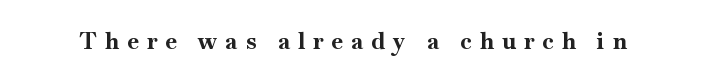
{"italic": "no", "bold": "yes", "underline": "no", "letter_spacing": "wide", "letter_spacing_em": 0.36, "glyph_px": 23}
